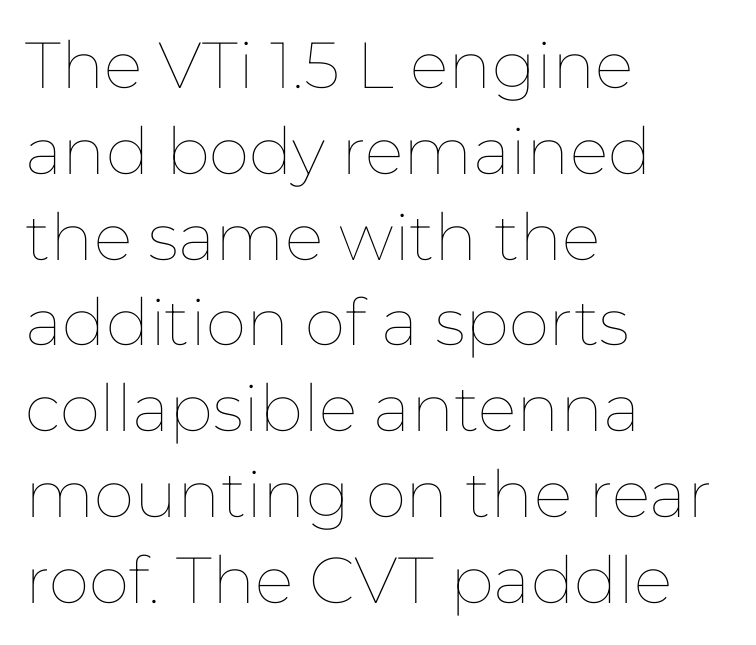
The rendering uses natural spacing where letterforms have individual widths. Nobody touched the tracking dial on this one. Characters remain perfectly vertical along every line. The font is comparable to plain body text, perhaps lighter.
